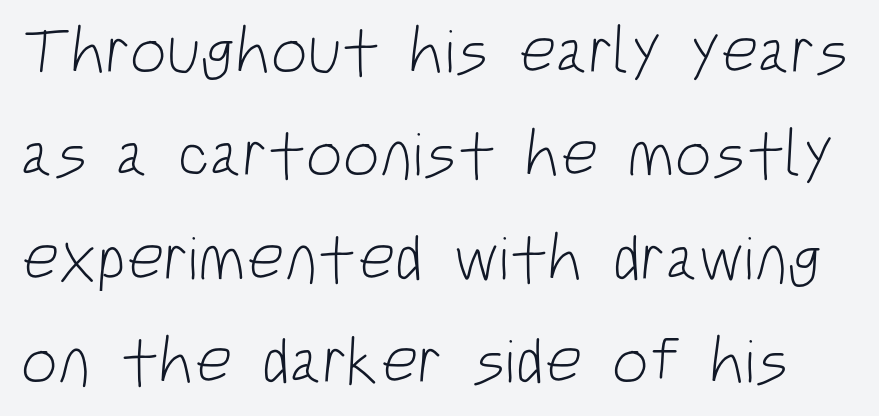
The image shows 65 px light, condensed sans-serif type; set normal line spacing (1.59x), normal letter spacing, not underlined; low stroke contrast and a large x-height.
